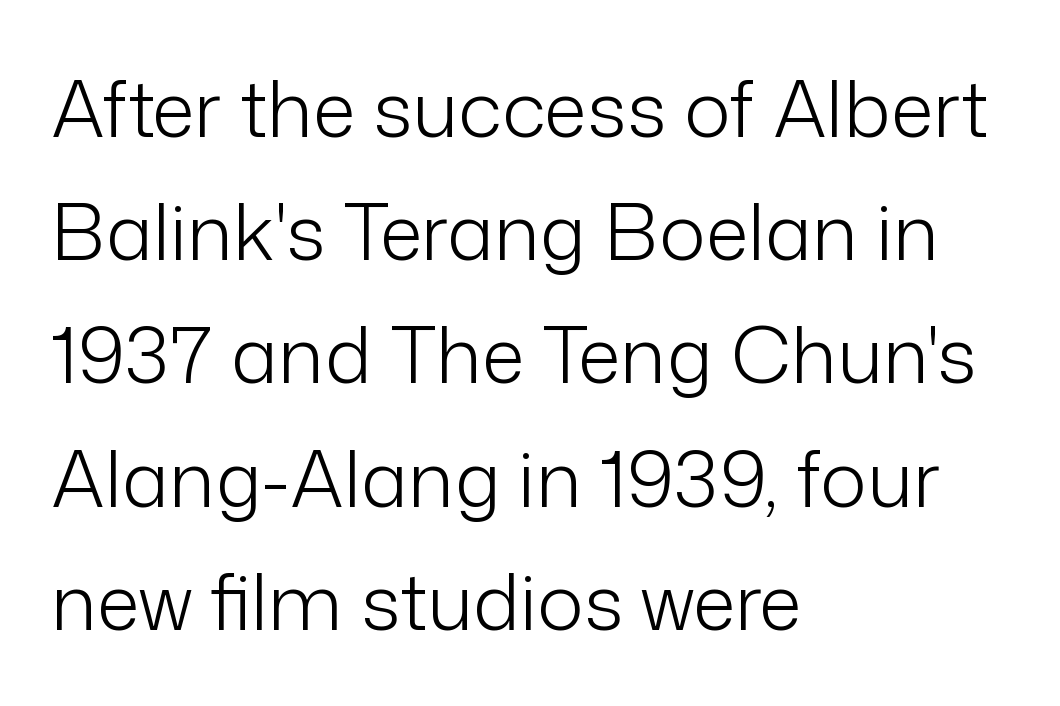
The image shows 78 px light sans-serif type, upright; set left-aligned, normal line spacing (1.58x), normal letter spacing, not underlined; low stroke contrast and a medium x-height.
